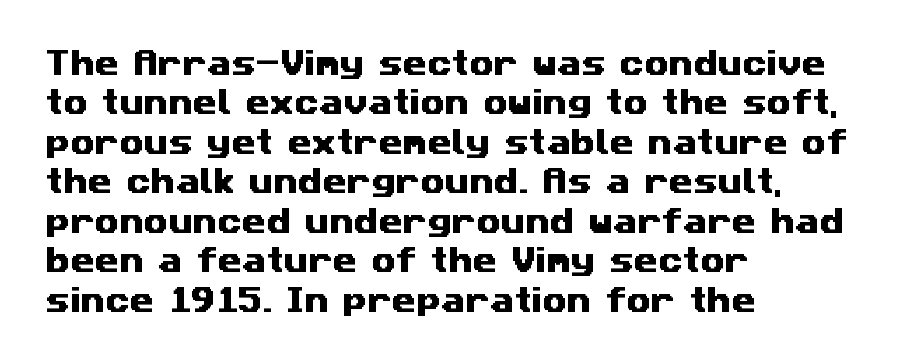
{"serif": "no", "width": "wide", "stroke_contrast": "medium", "x_height": "medium", "monospaced": "no", "underline": "no", "align": "left", "line_spacing": "normal", "line_spacing_ratio": 1.41, "letter_spacing": "normal", "letter_spacing_em": 0.0, "glyph_px": 28}
